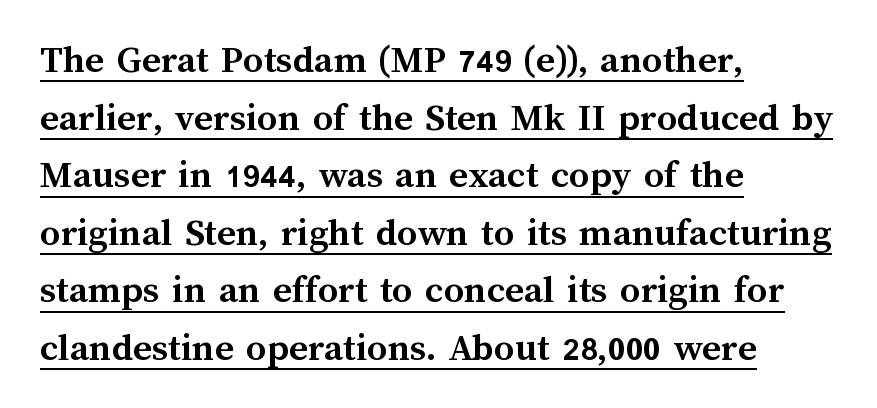
The image shows 40 px semibold type, upright; set left-aligned, normal line spacing (1.44x), normal letter spacing, underlined; medium stroke contrast and a medium x-height.
